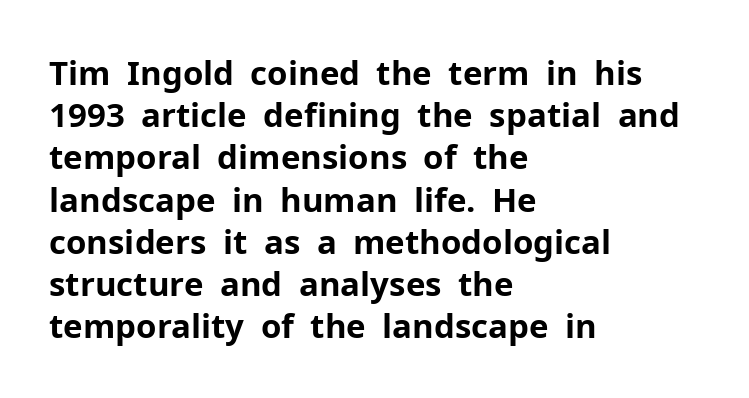
The image shows 33 px bold sans-serif type, upright; set left-aligned, normal line spacing (1.28x), normal letter spacing, not underlined; low stroke contrast and a medium x-height.
